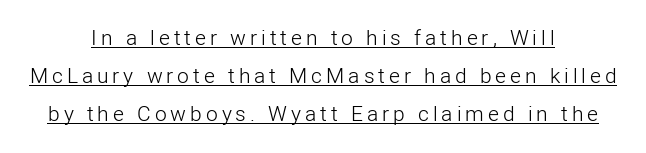
The image shows 21 px text type, upright; set centered, line spacing 1.82x, underlined.
